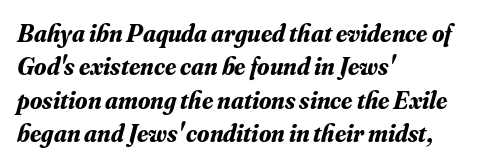
The image shows 25 px bold type, italic (leaning right); set left-aligned, normal line spacing (1.34x), normal letter spacing, not underlined.
